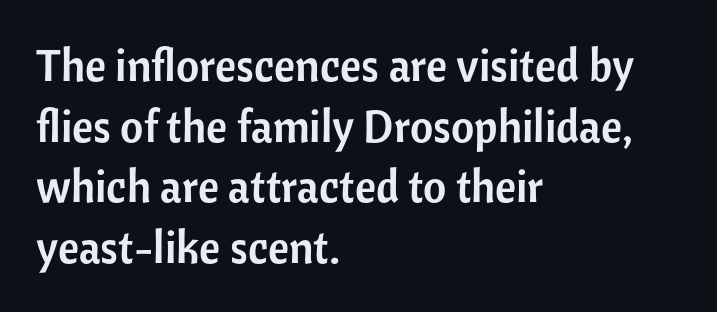
{"serif": "no", "italic": "no", "width": "normal", "stroke_contrast": "low", "x_height": "medium", "monospaced": "no", "underline": "no", "align": "left", "line_spacing": "normal", "line_spacing_ratio": 1.35, "letter_spacing": "normal", "letter_spacing_em": 0.0, "glyph_px": 45}
